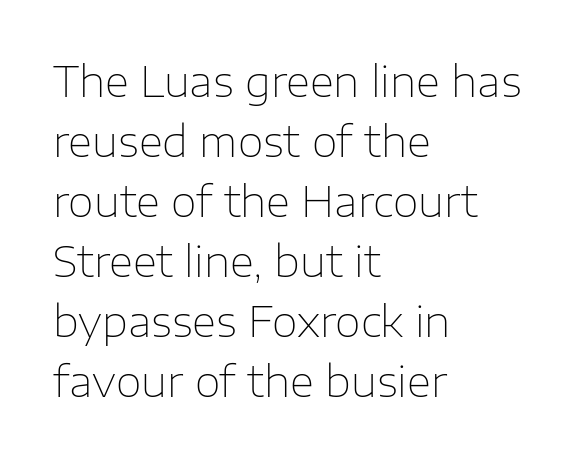
The image shows 42 px thin sans-serif type, upright; set left-aligned, normal line spacing (1.43x), normal letter spacing, not underlined; low stroke contrast and a medium x-height.
